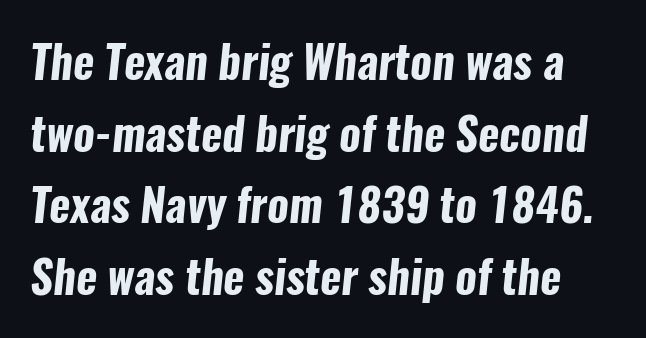
The image shows 45 px bold, condensed sans-serif type; set normal line spacing (1.59x), normal letter spacing, not underlined; low stroke contrast and a medium x-height.
